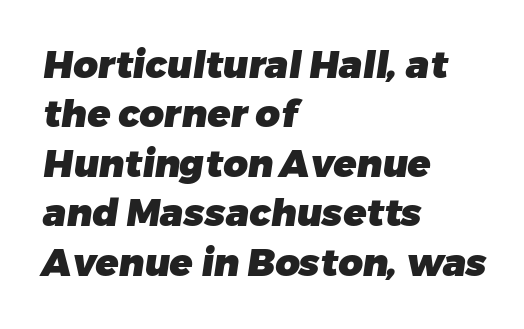
{"serif": "no", "bold": "yes", "weight": "heavy", "width": "normal", "stroke_contrast": "low", "x_height": "medium", "monospaced": "no", "underline": "no", "align": "left", "line_spacing": "normal", "line_spacing_ratio": 1.3, "letter_spacing": "normal", "letter_spacing_em": 0.0, "glyph_px": 38}
